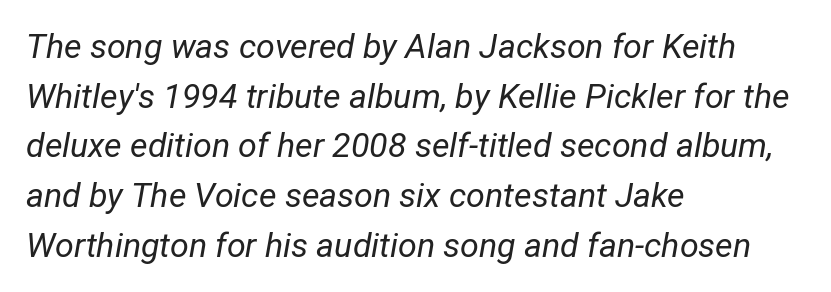
{"italic": "yes", "lean": "right", "slant_degrees": 12, "bold": "no", "weight": "regular", "width": "condensed", "stroke_contrast": "low", "x_height": "medium", "monospaced": "no", "underline": "no", "align": "left", "line_spacing": "normal", "line_spacing_ratio": 1.46, "letter_spacing": "normal", "letter_spacing_em": 0.0, "glyph_px": 34}
